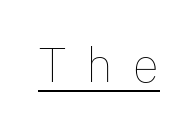
{"italic": "no", "bold": "no", "weight": "thin", "width": "normal", "stroke_contrast": "low", "x_height": "medium", "monospaced": "no", "underline": "yes", "letter_spacing": "wide", "letter_spacing_em": 0.43, "glyph_px": 48}
